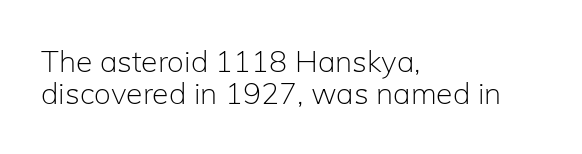
Q: Is the text bold? A: No.
Q: Is the text italic (slanted)? A: No, it is upright.
Q: Is the typeface a serif or a sans-serif typeface? A: Sans-serif.
Q: Is the text underlined? A: No.
Q: How is the paragraph aligned? A: Left-aligned.
Q: Is the spacing between letters normal or unusually wide? A: Normal.
Q: Is the spacing between lines tight, normal or loose? A: Tight.
Q: Width (condensed, normal, or wide)? A: Normal.
Q: Stroke contrast? A: Low.
Q: x-height? A: Medium.
Q: Monospaced? A: No.
